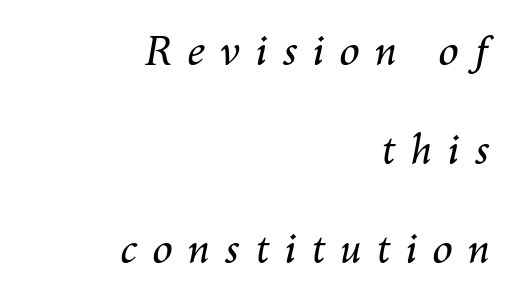
Q: Is the text bold? A: No.
Q: Is the text italic (slanted)? A: Yes, it leans right by about 10 degrees.
Q: Is the text underlined? A: No.
Q: How is the paragraph aligned? A: Right-aligned.
Q: Is the spacing between letters normal or unusually wide? A: Unusually wide.
Q: Is the spacing between lines tight, normal or loose? A: Loose.
Q: Width (condensed, normal, or wide)? A: Normal.
Q: Stroke contrast? A: Medium.
Q: x-height? A: Medium.
Q: Monospaced? A: No.
